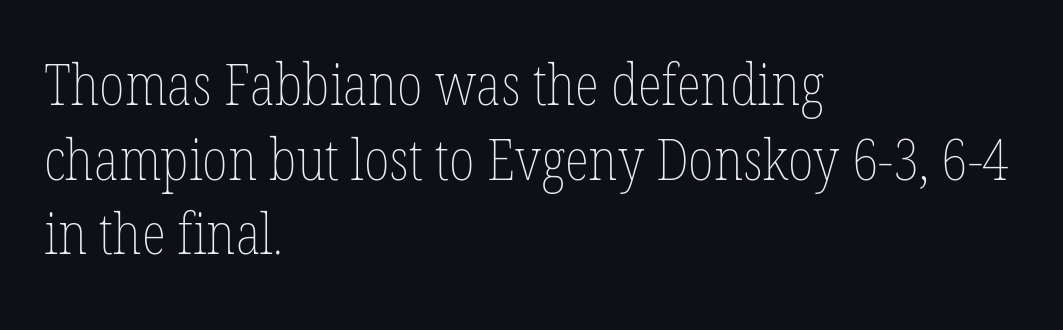
The image shows 57 px thin, condensed type, upright; set left-aligned, normal line spacing (1.31x), normal letter spacing, not underlined; low stroke contrast and a medium x-height.
